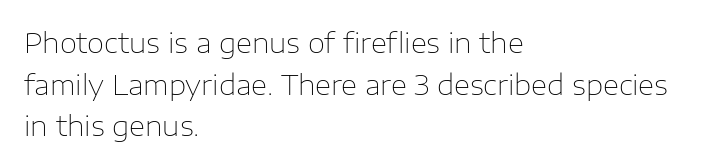
Q: Is the text bold? A: No.
Q: Is the text italic (slanted)? A: No, it is upright.
Q: Is the typeface a serif or a sans-serif typeface? A: Sans-serif.
Q: Is the text underlined? A: No.
Q: How is the paragraph aligned? A: Left-aligned.
Q: Is the spacing between letters normal or unusually wide? A: Normal.
Q: Is the spacing between lines tight, normal or loose? A: Normal.
Q: Width (condensed, normal, or wide)? A: Normal.
Q: Stroke contrast? A: Low.
Q: x-height? A: Medium.
Q: Monospaced? A: No.
